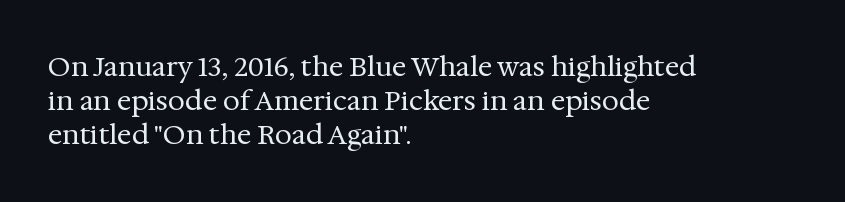
Q: Is the text bold? A: No.
Q: Is the text italic (slanted)? A: No, it is upright.
Q: Is the text underlined? A: No.
Q: How is the paragraph aligned? A: Left-aligned.
Q: Is the spacing between letters normal or unusually wide? A: Normal.
Q: Is the spacing between lines tight, normal or loose? A: Normal.
